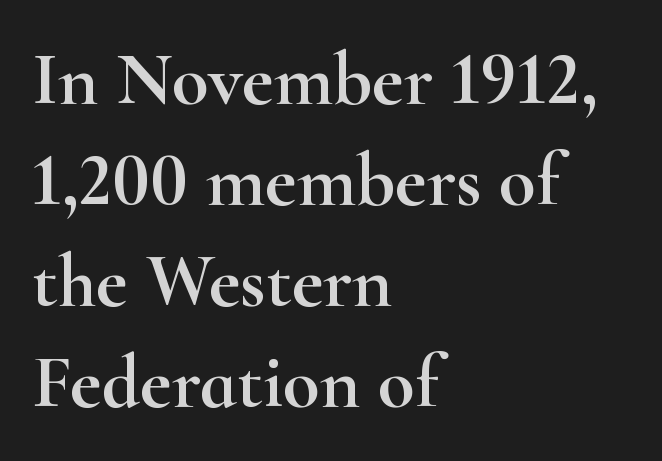
Q: Is the text italic (slanted)? A: No, it is upright.
Q: Is the typeface a serif or a sans-serif typeface? A: Serif.
Q: Is the text underlined? A: No.
Q: How is the paragraph aligned? A: Left-aligned.
Q: Is the spacing between letters normal or unusually wide? A: Normal.
Q: Is the spacing between lines tight, normal or loose? A: Normal.
Q: Width (condensed, normal, or wide)? A: Wide.
Q: Stroke contrast? A: High.
Q: x-height? A: Small.
Q: Monospaced? A: No.
